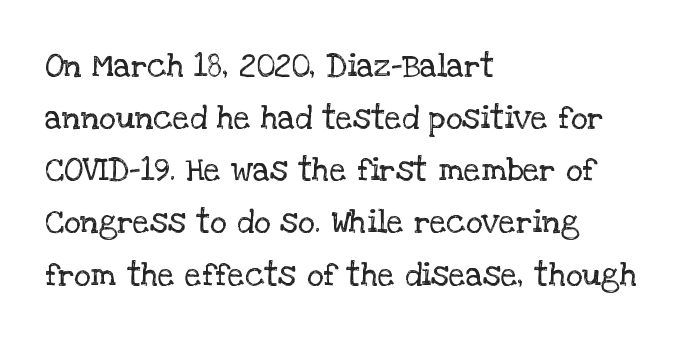
{"serif": "yes", "italic": "no", "bold": "no", "weight": "regular", "width": "normal", "stroke_contrast": "low", "x_height": "large", "monospaced": "no", "underline": "no", "align": "left", "line_spacing": "normal", "line_spacing_ratio": 1.58, "letter_spacing": "normal", "letter_spacing_em": 0.0, "glyph_px": 33}
